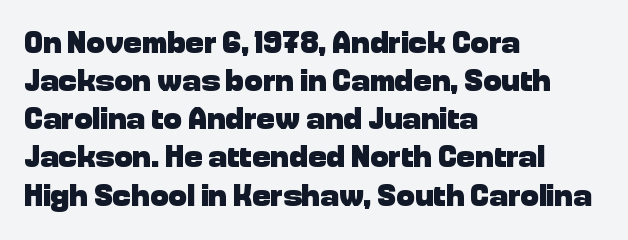
The image shows 31 px heavy sans-serif type, upright; set left-aligned, line spacing 1.23x, normal letter spacing, not underlined; low stroke contrast and a medium x-height.
